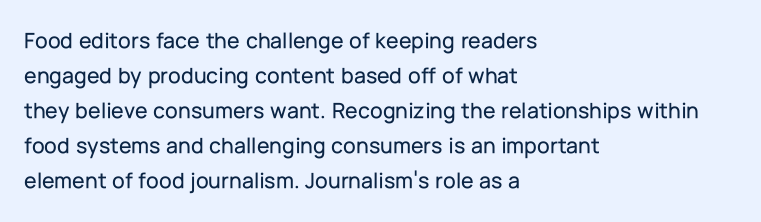
{"italic": "no", "underline": "no", "align": "left", "line_spacing": "normal", "line_spacing_ratio": 1.52, "letter_spacing": "normal", "letter_spacing_em": 0.0, "glyph_px": 23}
